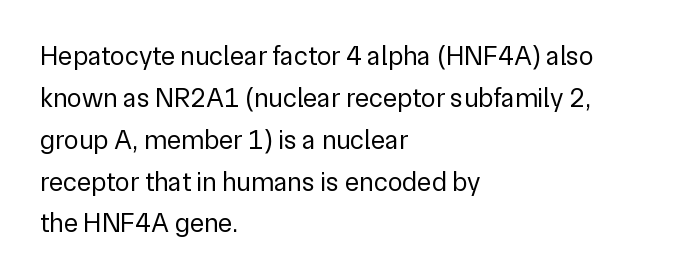
The image shows 27 px text type, upright; set left-aligned, normal line spacing (1.55x), normal letter spacing, not underlined.
